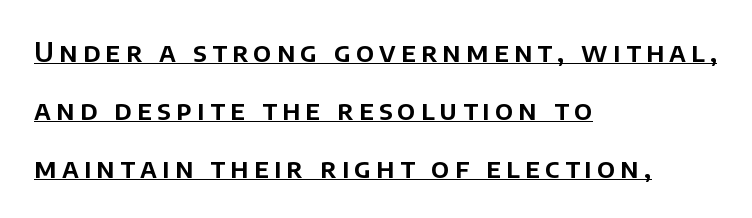
Q: Is the text italic (slanted)? A: No, it is upright.
Q: Is the text underlined? A: Yes.
Q: How is the paragraph aligned? A: Left-aligned.
Q: Is the spacing between lines tight, normal or loose? A: Loose.
